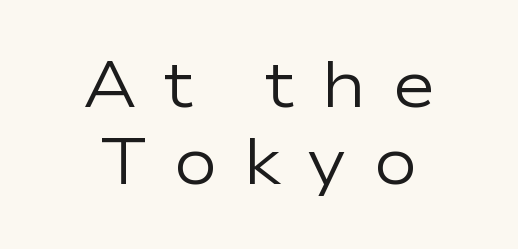
Q: Is the text bold? A: No.
Q: Is the text italic (slanted)? A: No, it is upright.
Q: Is the typeface a serif or a sans-serif typeface? A: Sans-serif.
Q: Is the text underlined? A: No.
Q: How is the paragraph aligned? A: Centered.
Q: Is the spacing between letters normal or unusually wide? A: Unusually wide.
Q: Width (condensed, normal, or wide)? A: Wide.
Q: Stroke contrast? A: Low.
Q: x-height? A: Medium.
Q: Monospaced? A: No.
